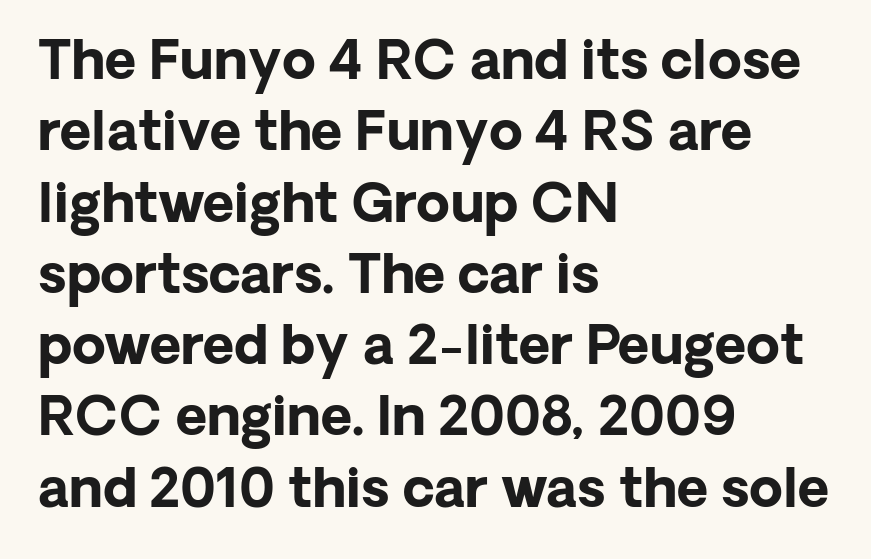
Emphasis by weight is at full strength: bold. The passage shown has conventional tracking throughout. You could not count columns in this text — the font is proportionally spaced. The rendering shows plain stroke endings on the letterforms — a sans-serif design. This rendering features lettering with no underline.
